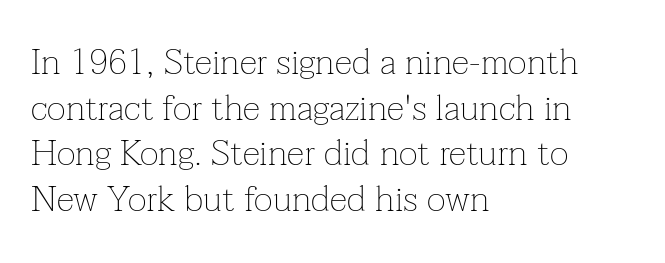
Q: Is the text bold? A: No.
Q: Is the text italic (slanted)? A: No, it is upright.
Q: Is the typeface a serif or a sans-serif typeface? A: Serif.
Q: Is the text underlined? A: No.
Q: How is the paragraph aligned? A: Left-aligned.
Q: Is the spacing between letters normal or unusually wide? A: Normal.
Q: Is the spacing between lines tight, normal or loose? A: Normal.
Q: Width (condensed, normal, or wide)? A: Normal.
Q: Stroke contrast? A: Low.
Q: x-height? A: Medium.
Q: Monospaced? A: No.
